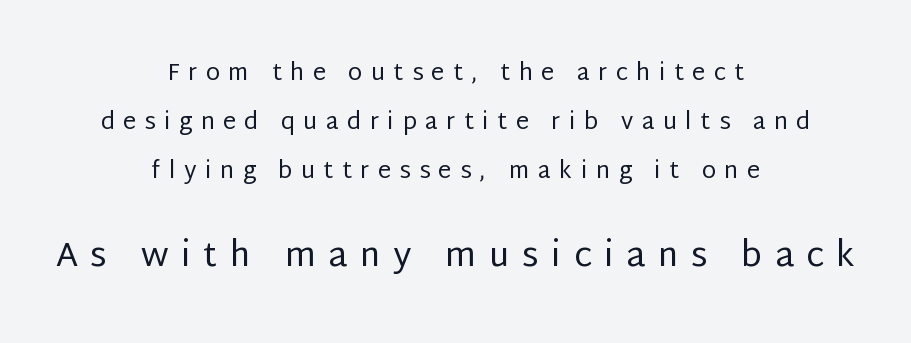
Both edges are ragged and mirror each other, which tells us the setting is centered. Which chunk is bigger? The second one — the bottom block dwarfs the top. Each new line begins a long way beneath the previous one. Inter-character spacing is expanded well beyond the font's built-in metrics. In terms of posture, this sample is upright.
